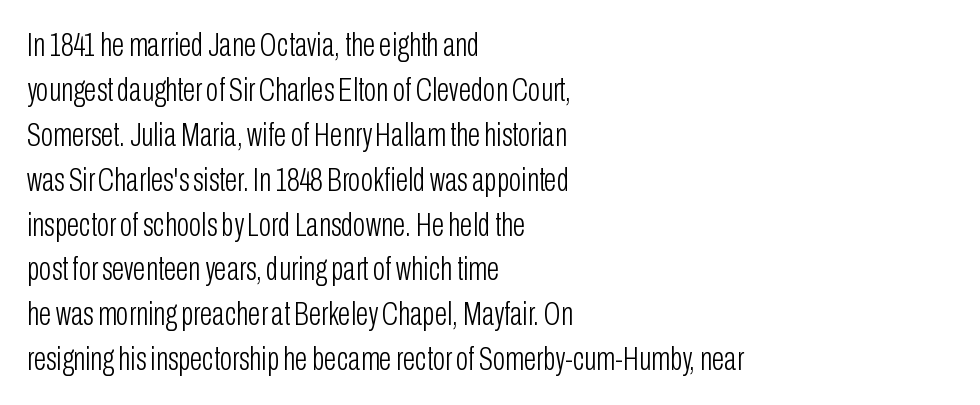
{"serif": "no", "italic": "no", "bold": "no", "weight": "light", "width": "condensed", "stroke_contrast": "low", "x_height": "medium", "monospaced": "no", "underline": "no", "align": "left", "line_spacing": "normal", "line_spacing_ratio": 1.36, "letter_spacing": "normal", "letter_spacing_em": 0.0, "glyph_px": 33}
